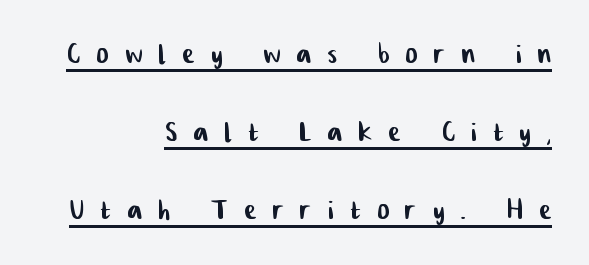
Line endings align vertically; line beginnings do not. Check where the strokes stop: nothing finishes them off — pure sans. In designer terms, the underline attribute is active on this setting. Does the leading feel generous? Absolutely, it's lavish. Here the designer chose a conventional face with non-uniform glyph widths.
